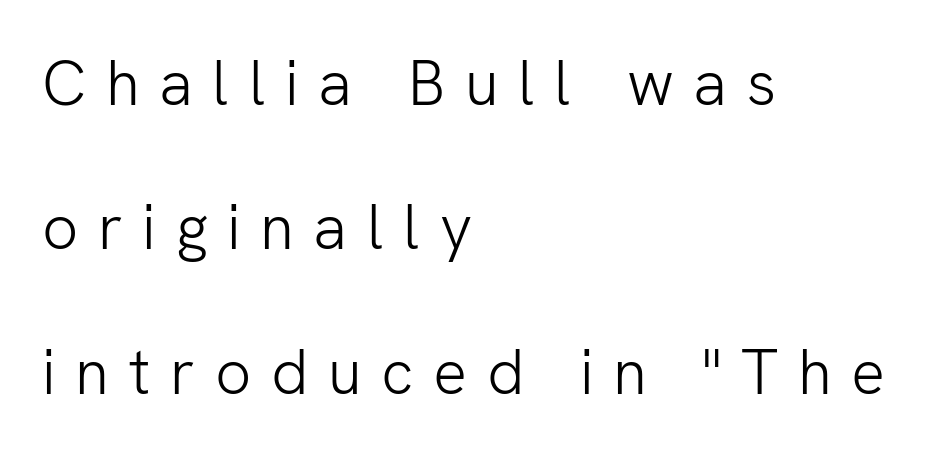
The image shows 63 px light sans-serif type, upright; set left-aligned, loose line spacing (2.29x), unusually wide letter spacing (+0.31 em), not underlined; low stroke contrast and a medium x-height.
